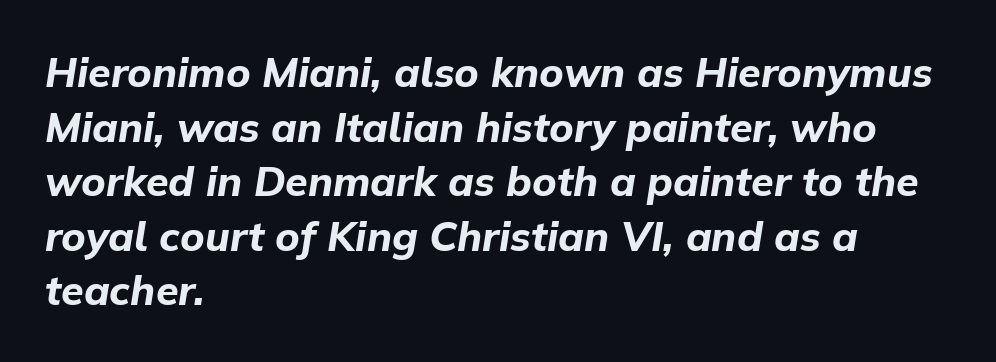
Words appear dense and cohesive because spacing is normal. The zone under the glyphs is completely vacant. The face used here is proportionally spaced, like ordinary book or web type. If you drew a ruler down the left edge, every line would touch it. The typography opts for an oblique posture over an upright one.
